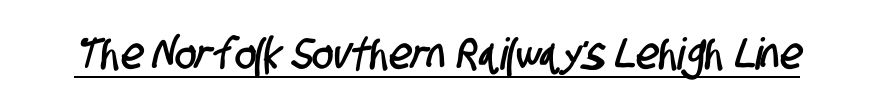
The image shows 44 px condensed sans-serif type; set normal letter spacing, underlined; low stroke contrast and a large x-height.
